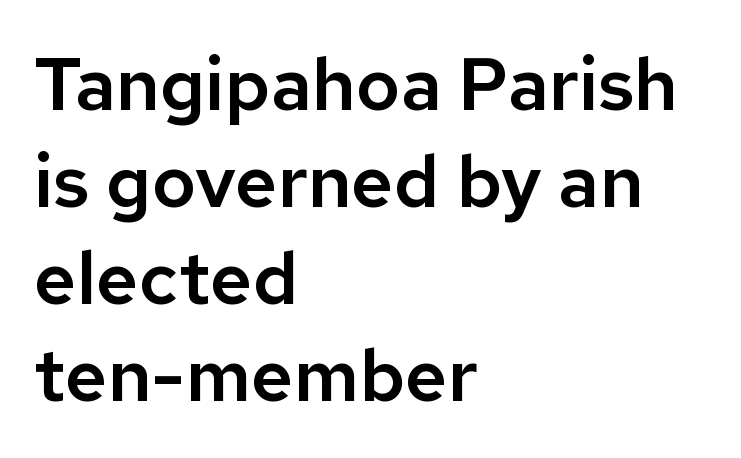
Think of a printed novel: that variable character pitch is what you see here. Reading down the block, your eye returns to a fixed left position each line. How are the letters spaced? Ordinarily, with no added tracking. Clear beneath every line of the passage. Students, observe: this is what conventionally led text looks like.
